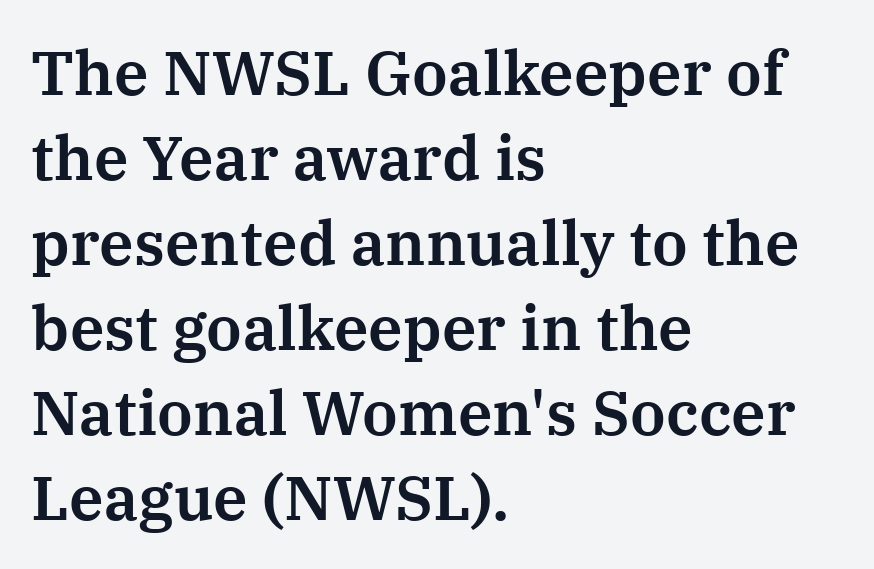
Reading down the column, the eye jumps a familiar distance to each next line. You can tell from the footed stems that serif type was used. Is there any slant? The stems are plumb. The foot of each line stays bare and open.
